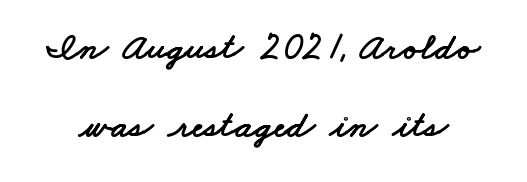
The image shows 38 px wide sans-serif type; set loose line spacing (2.06x), normal letter spacing, not underlined; low stroke contrast and a small x-height.
